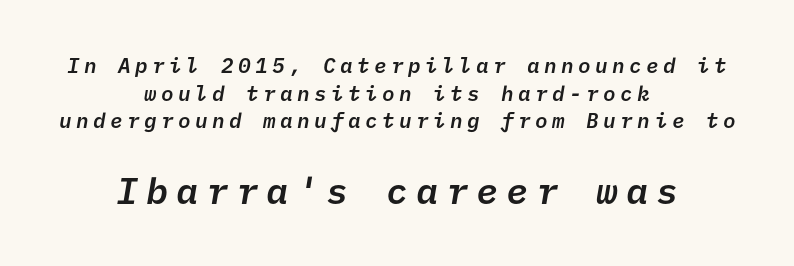
{"serif": "no", "bold": "semi", "weight": "semibold", "width": "normal", "stroke_contrast": "low", "x_height": "medium", "underline": "no", "align": "center", "line_spacing": "normal", "line_spacing_ratio": 1.32, "letter_spacing": "wide", "letter_spacing_em": 0.21, "larger_block": "second", "size_ratio": 1.76, "glyph_px": 37}
